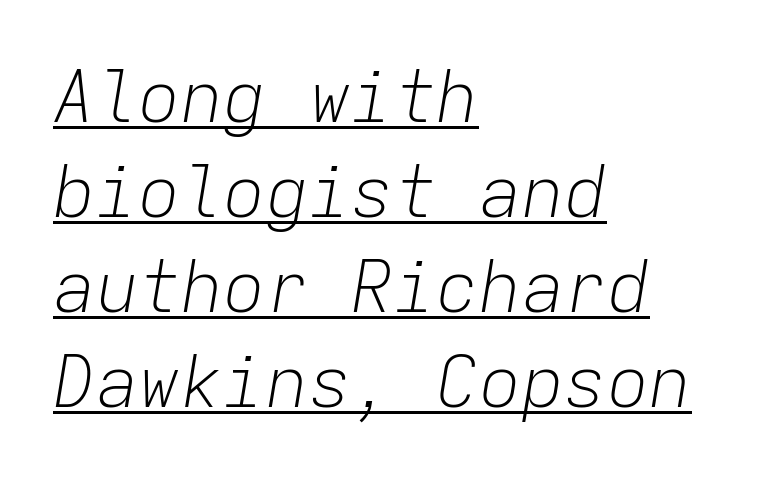
{"italic": "yes", "lean": "right", "slant_degrees": 9, "bold": "no", "weight": "light", "width": "normal", "stroke_contrast": "low", "x_height": "medium", "monospaced": "yes", "underline": "yes", "align": "left", "line_spacing": "normal", "line_spacing_ratio": 1.34, "letter_spacing": "normal", "letter_spacing_em": 0.0, "glyph_px": 71}
